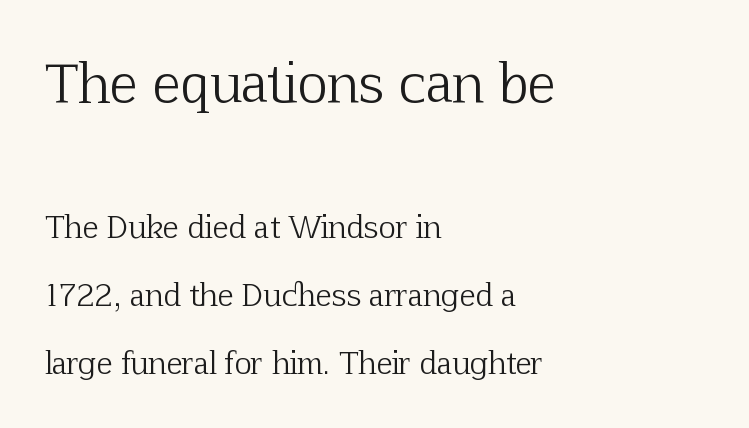
The image shows 52 px light serif type, upright; set left-aligned, loose line spacing (2.27x), normal letter spacing, not underlined; the first (top) block is 1.73x larger; low stroke contrast and a medium x-height.
